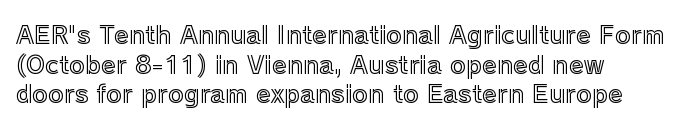
Q: Is the text italic (slanted)? A: No, it is upright.
Q: Is the text underlined? A: No.
Q: How is the paragraph aligned? A: Left-aligned.
Q: Is the spacing between letters normal or unusually wide? A: Normal.
